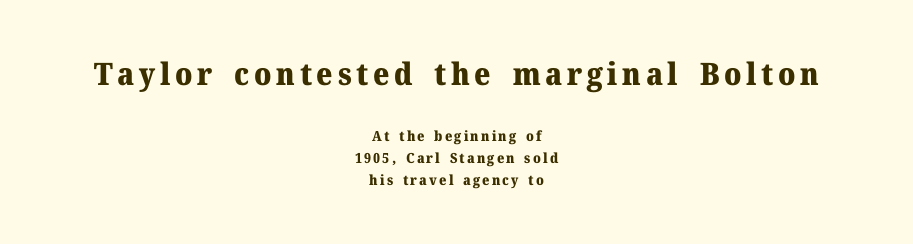
The image shows 31 px heavy serif type, upright; set centered, normal line spacing (1.56x), not underlined; the first (top) block is 2.21x larger; medium stroke contrast and a medium x-height.
